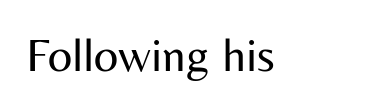
Q: Is the text bold? A: No.
Q: Is the text italic (slanted)? A: No, it is upright.
Q: Is the typeface a serif or a sans-serif typeface? A: Sans-serif.
Q: Is the text underlined? A: No.
Q: How is the paragraph aligned? A: Left-aligned.
Q: Is the spacing between letters normal or unusually wide? A: Normal.
Q: Width (condensed, normal, or wide)? A: Normal.
Q: Stroke contrast? A: Medium.
Q: x-height? A: Medium.
Q: Monospaced? A: No.
